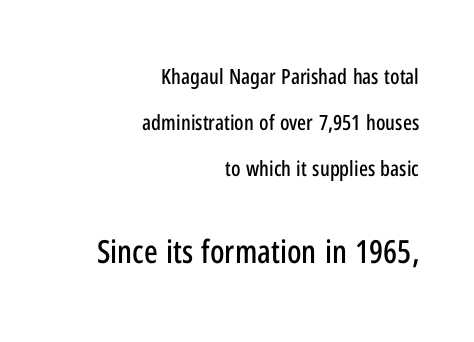
{"serif": "no", "italic": "no", "width": "condensed", "stroke_contrast": "low", "x_height": "medium", "monospaced": "no", "underline": "no", "align": "right", "line_spacing": "loose", "line_spacing_ratio": 2.19, "letter_spacing": "normal", "letter_spacing_em": 0.0, "larger_block": "second", "size_ratio": 1.52, "glyph_px": 32}
